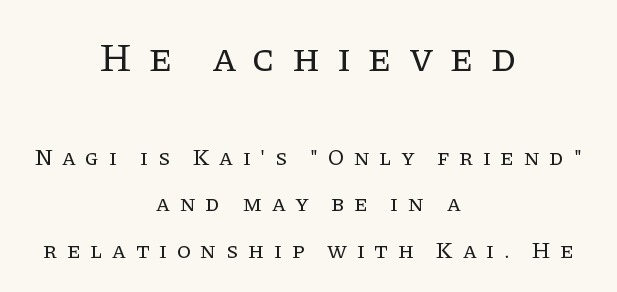
This sample has the flowing, uneven cadence of proportional lettering. One glance says open: line gaps are wider than usual. Every stem runs plumb, perpendicular to the baseline. Typesetter's note — upper block bumped up in size, lower block left smaller. The passage shown has open, widely tracked lettering throughout. Underline: absent.
